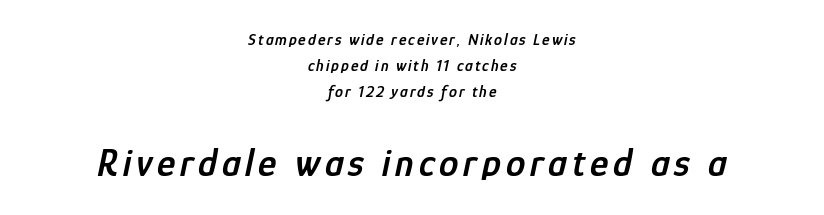
Q: Is the text bold? A: Semi-bold.
Q: Is the text italic (slanted)? A: Yes, it leans right by about 12 degrees.
Q: Is the text underlined? A: No.
Q: How is the paragraph aligned? A: Centered.
Q: Is the spacing between lines tight, normal or loose? A: Normal.
Q: Which block of text is set in a larger size, the first (top) or the second (bottom)? A: The second (bottom) one.
Q: Width (condensed, normal, or wide)? A: Condensed.
Q: Stroke contrast? A: Low.
Q: x-height? A: Medium.
Q: Monospaced? A: No.
